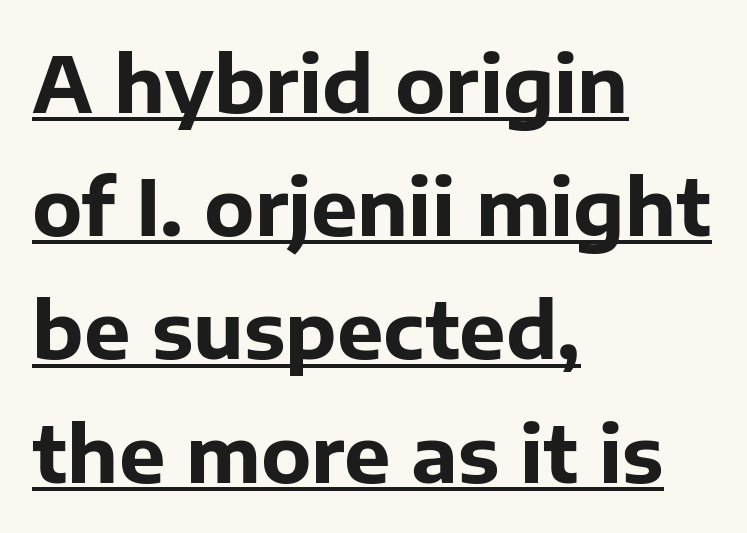
Q: Is the text bold? A: Yes.
Q: Is the text italic (slanted)? A: No, it is upright.
Q: Is the typeface a serif or a sans-serif typeface? A: Sans-serif.
Q: Is the text underlined? A: Yes.
Q: How is the paragraph aligned? A: Left-aligned.
Q: Is the spacing between letters normal or unusually wide? A: Normal.
Q: Is the spacing between lines tight, normal or loose? A: Normal.
Q: Width (condensed, normal, or wide)? A: Normal.
Q: Stroke contrast? A: Low.
Q: x-height? A: Medium.
Q: Monospaced? A: No.
